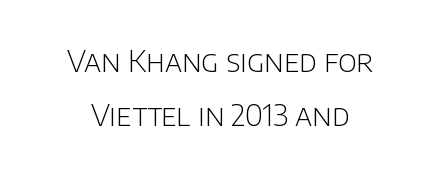
Q: Is the text bold? A: No.
Q: Is the text italic (slanted)? A: No, it is upright.
Q: Is the typeface a serif or a sans-serif typeface? A: Sans-serif.
Q: Is the text underlined? A: No.
Q: Is the spacing between letters normal or unusually wide? A: Normal.
Q: Width (condensed, normal, or wide)? A: Normal.
Q: Stroke contrast? A: Low.
Q: x-height? A: Large.
Q: Monospaced? A: No.
